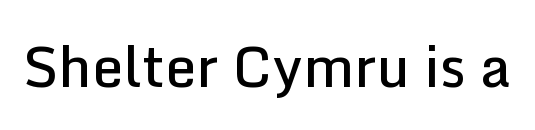
You can tell from the bare stems that sans-serif type was used. Caption: standard tracking, unaltered. Is this a fixed-width face? No — the glyphs have proportional, varying widths. Strokes here are thickened, but only to semibold level.
